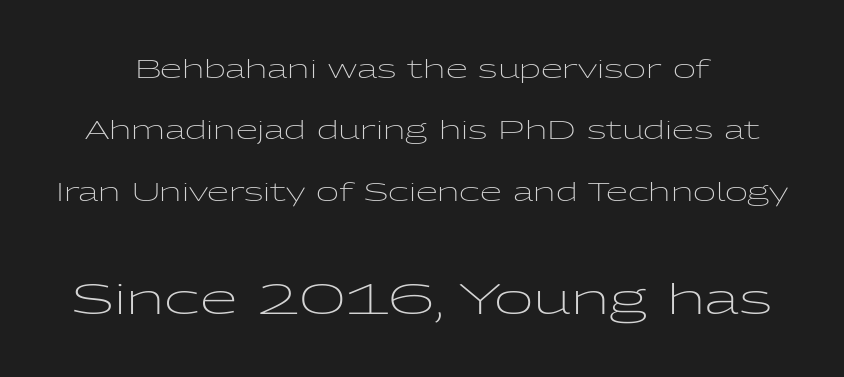
Q: Is the text bold? A: No.
Q: Is the text italic (slanted)? A: No, it is upright.
Q: Is the typeface a serif or a sans-serif typeface? A: Sans-serif.
Q: Is the text underlined? A: No.
Q: How is the paragraph aligned? A: Centered.
Q: Is the spacing between letters normal or unusually wide? A: Normal.
Q: Is the spacing between lines tight, normal or loose? A: Loose.
Q: Which block of text is set in a larger size, the first (top) or the second (bottom)? A: The second (bottom) one.
Q: Width (condensed, normal, or wide)? A: Wide.
Q: Stroke contrast? A: Low.
Q: x-height? A: Medium.
Q: Monospaced? A: No.
